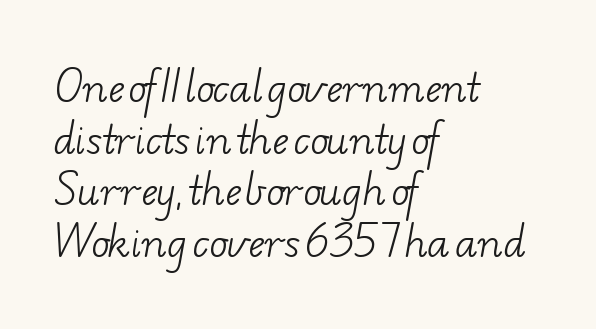
Q: Is the text bold? A: No.
Q: Is the typeface a serif or a sans-serif typeface? A: Serif.
Q: Is the text underlined? A: No.
Q: How is the paragraph aligned? A: Left-aligned.
Q: Is the spacing between letters normal or unusually wide? A: Normal.
Q: Is the spacing between lines tight, normal or loose? A: Normal.
Q: Width (condensed, normal, or wide)? A: Wide.
Q: Stroke contrast? A: Low.
Q: x-height? A: Small.
Q: Monospaced? A: No.
